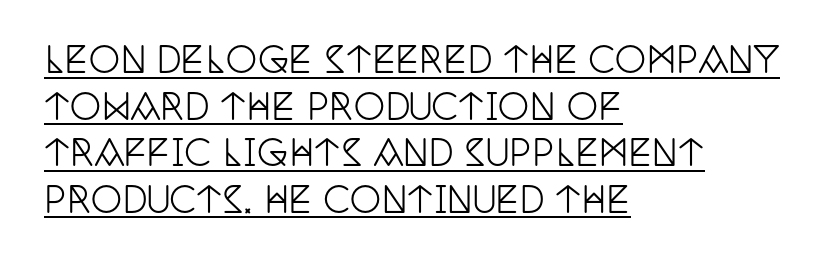
In terms of letterform style, serifs are clearly present. Is there any slant? The stems are plumb. The passage shown is typed in a proportional face where columns would drift. The horizontal fit of the characters is conventional and even. Layout note: lines flush left. This sample keeps an unexceptional amount of space between lines.
